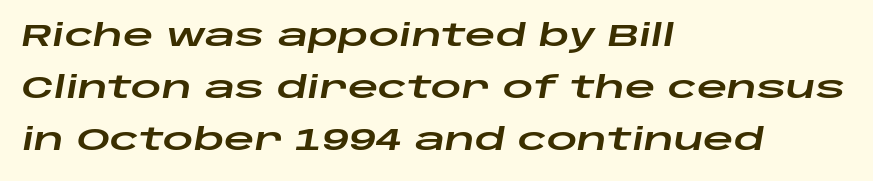
The image shows 30 px wide type, italic (leaning right); set left-aligned, line spacing 1.74x, normal letter spacing, not underlined; low stroke contrast and a large x-height.
